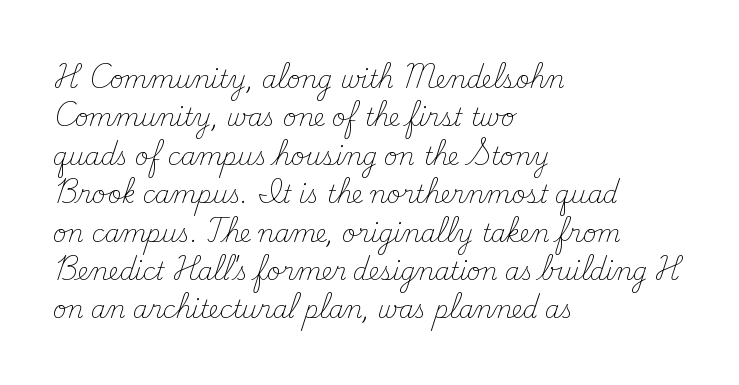
{"bold": "no", "underline": "no", "align": "left", "line_spacing": "normal", "line_spacing_ratio": 1.6, "letter_spacing": "normal", "letter_spacing_em": 0.0, "glyph_px": 24}
